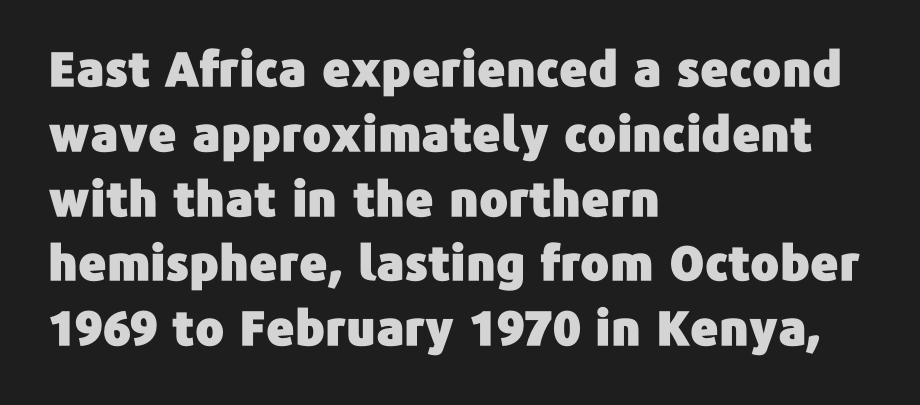
Horizontal alignment here is leftward, the default for most running prose. This is the regular roman posture of the typeface. The type family on display is of the sans-serif kind. Check the space under the baseline: it is left empty.
